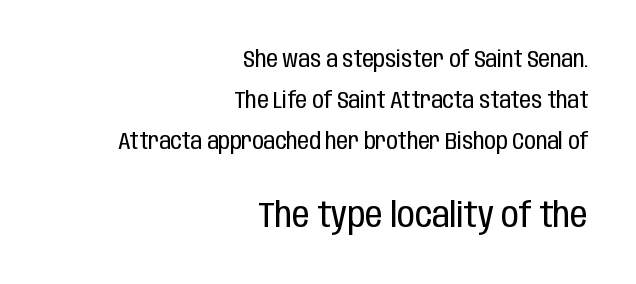
The image shows 35 px regular-weight, condensed sans-serif type, upright; set right-aligned, line spacing 1.78x, normal letter spacing, not underlined; the second (bottom) block is 1.52x larger; low stroke contrast and a large x-height.
